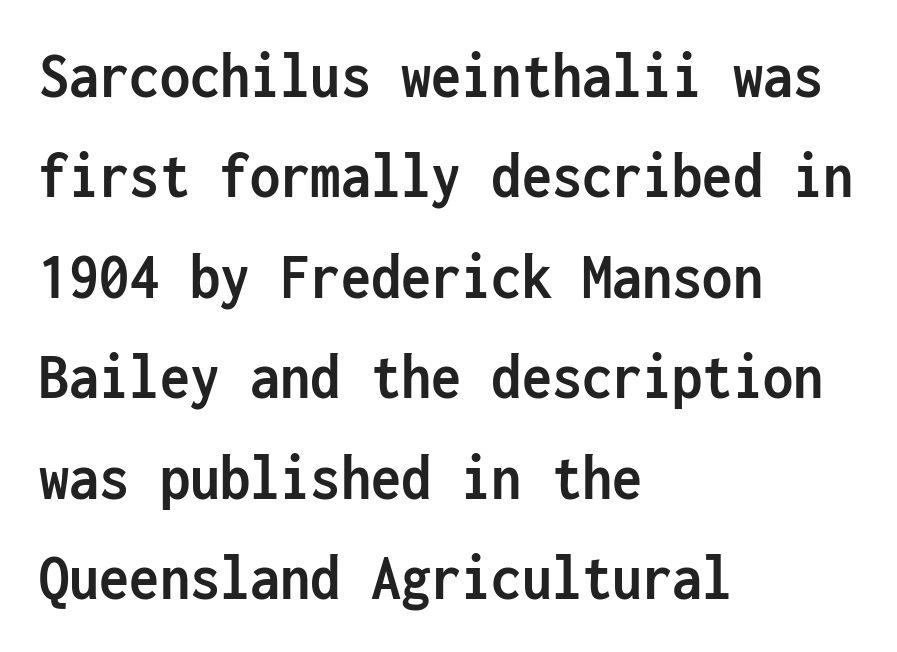
The image shows 67 px semibold, condensed sans-serif type, upright, monospaced; set left-aligned, normal line spacing (1.5x), normal letter spacing, not underlined; low stroke contrast and a medium x-height.
